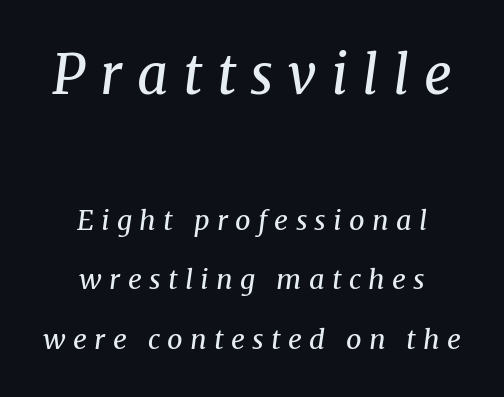
{"serif": "yes", "italic": "yes", "lean": "right", "slant_degrees": 8, "bold": "no", "weight": "regular", "width": "normal", "stroke_contrast": "medium", "x_height": "medium", "monospaced": "no", "underline": "no", "align": "center", "line_spacing": "loose", "line_spacing_ratio": 2.21, "letter_spacing": "wide", "letter_spacing_em": 0.27, "larger_block": "first", "size_ratio": 2.0, "glyph_px": 54}
